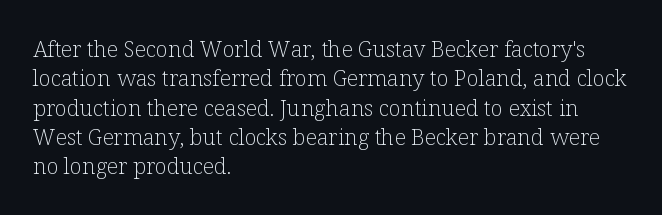
{"italic": "no", "bold": "no", "underline": "no", "align": "left", "line_spacing": "normal", "line_spacing_ratio": 1.33, "letter_spacing": "normal", "letter_spacing_em": 0.0, "glyph_px": 22}
